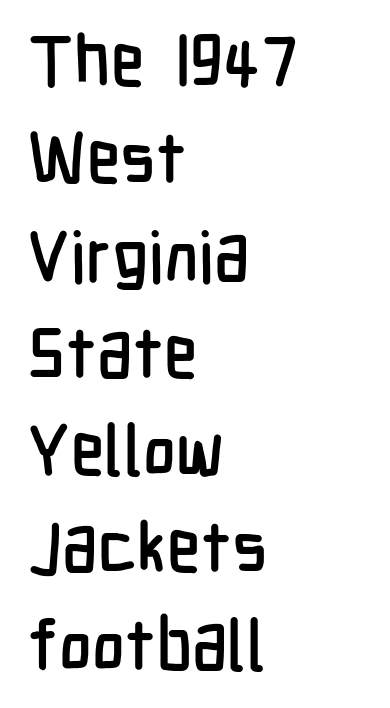
Check under the words: just untouched page. The rendering uses natural spacing where letterforms have individual widths. Which margin do the lines hug? The left one — the right edge is uneven. The rows are spaced the way most documents space them. Tall strokes in this sample are plumb rather than angled. Inter-character spacing is left at the font's built-in metrics.
